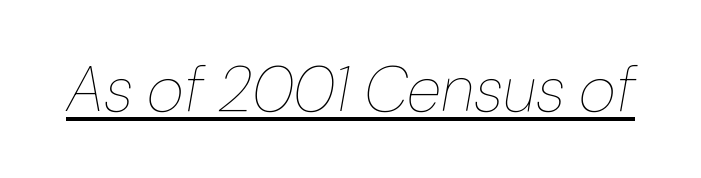
Proportional: the letters do not fall into vertical columns. Quick note: italic. The letters look calm and open, with moderate or lighter stems. Standard letterfit; no display-style spreading of the glyphs. The lettering is marked with a stroke running underneath it.
